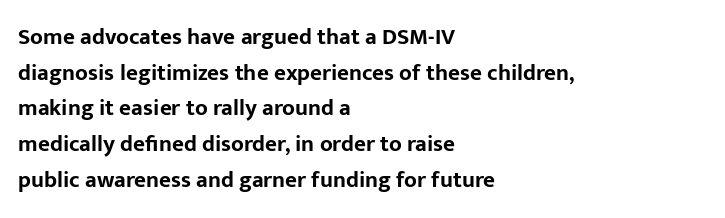
Is the block centered? No — it sits flush against the left margin. A full-strength bold gives these letters their thick strokes. The zone under the glyphs is completely vacant. This sample uses an upright cut, with every glyph sitting square on the baseline. The passage shown has conventional tracking throughout. The line-height multiplier appears to be the usual default.
